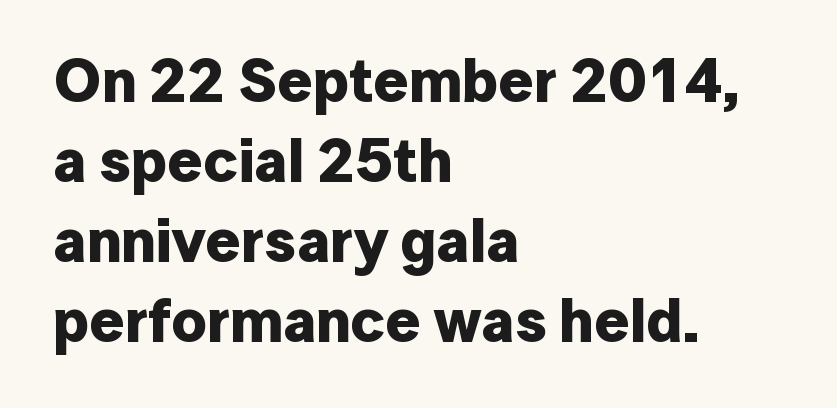
The image shows 61 px bold sans-serif type, upright; set left-aligned, normal line spacing (1.31x), normal letter spacing, not underlined; low stroke contrast and a medium x-height.
